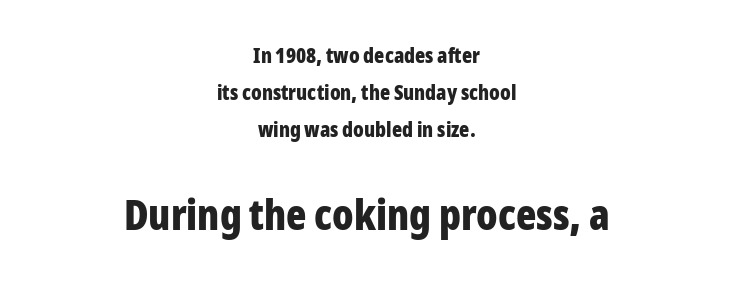
{"serif": "no", "italic": "no", "bold": "yes", "weight": "bold", "width": "condensed", "stroke_contrast": "low", "x_height": "medium", "monospaced": "no", "underline": "no", "align": "center", "line_spacing_ratio": 1.77, "letter_spacing": "normal", "letter_spacing_em": 0.0, "larger_block": "second", "size_ratio": 2.0, "glyph_px": 42}
